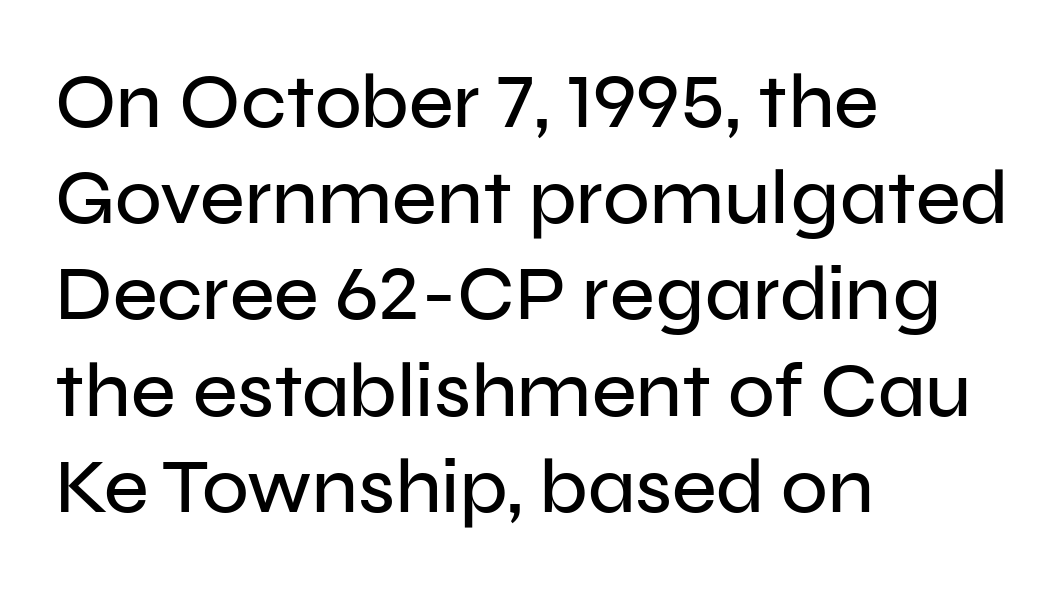
The face used here is a sans, in the tradition of grotesques and geometrics. The tracking reads as untouched default to a designer's eye. The lines in this sample share a left origin and differ only in where they stop. Clear beneath every line of the passage. Style check: upright.
